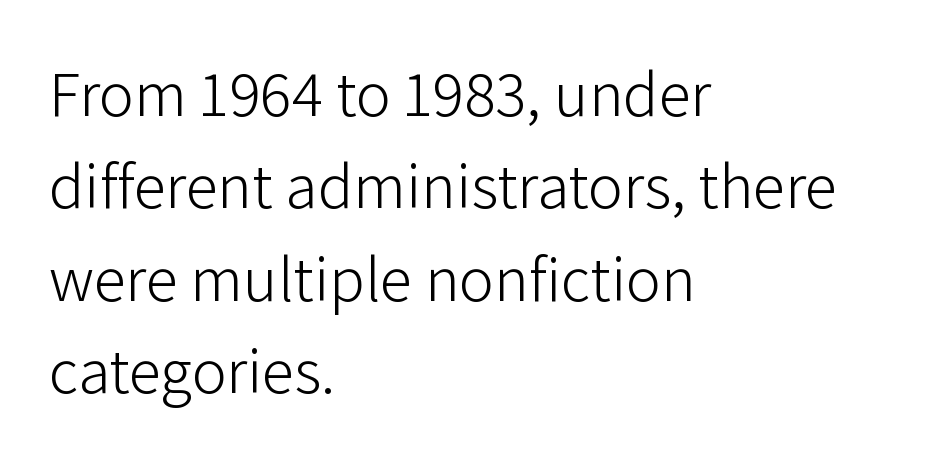
The image shows 65 px light sans-serif type, upright; set left-aligned, normal line spacing (1.42x), normal letter spacing, not underlined; low stroke contrast and a medium x-height.
